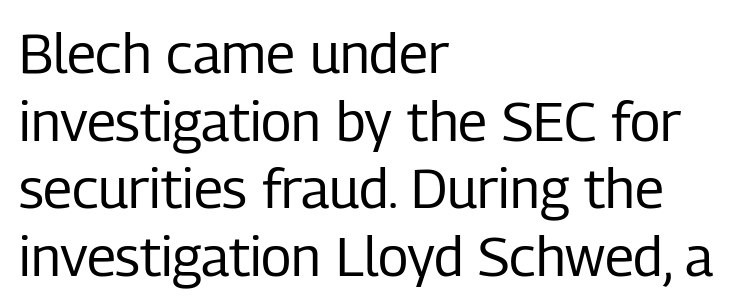
Casual observation: everything's shoved over to the left. The passage shown has conventional tracking throughout. Upright lettering throughout. These lines are composed in type without serifs. The rendering uses natural spacing where letterforms have individual widths.
